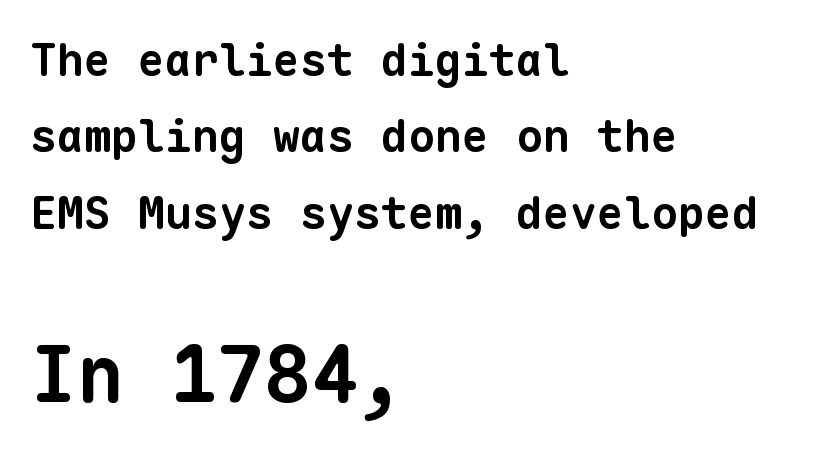
{"serif": "no", "bold": "yes", "weight": "bold", "width": "normal", "stroke_contrast": "low", "x_height": "medium", "monospaced": "yes", "underline": "no", "align": "left", "line_spacing": "normal", "line_spacing_ratio": 1.7, "letter_spacing": "normal", "letter_spacing_em": 0.0, "larger_block": "second", "size_ratio": 1.73, "glyph_px": 78}
